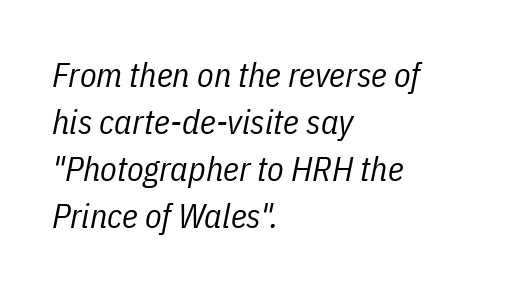
The image shows 34 px regular-weight, condensed type, italic (leaning right); set left-aligned, normal line spacing (1.38x), normal letter spacing, not underlined; low stroke contrast and a medium x-height.
